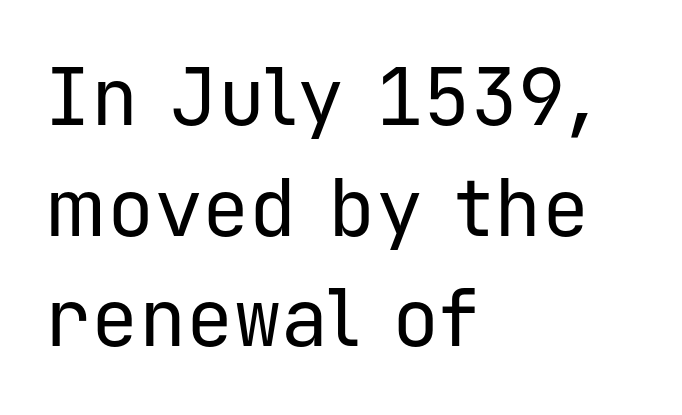
If you drew a line through each stem, it would be perfectly vertical. Normally led — the rows are evenly, conventionally spaced. The passage shown is not underscored anywhere. A typesetter would call this monospace, since all characters share one set width.
